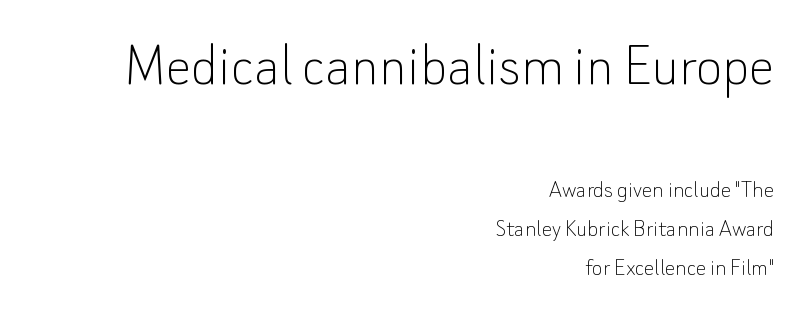
The image shows 64 px thin sans-serif type, upright; set right-aligned, normal line spacing (1.5x), normal letter spacing, not underlined; the first (top) block is 2.46x larger; low stroke contrast and a small x-height.
